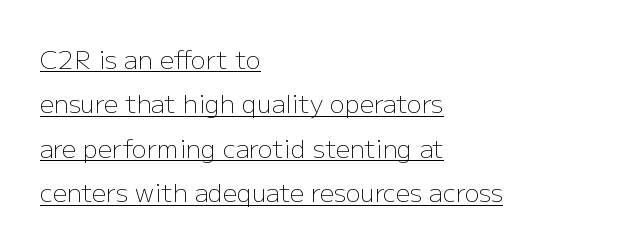
Reading down the block, your eye returns to a fixed left position each line. Counters stay open thanks to moderate or lighter strokes. Caption: lettering with a line underneath. Unlike italic type, these characters show no tilt at all. The line texture is even and compact thanks to regular tracking.
